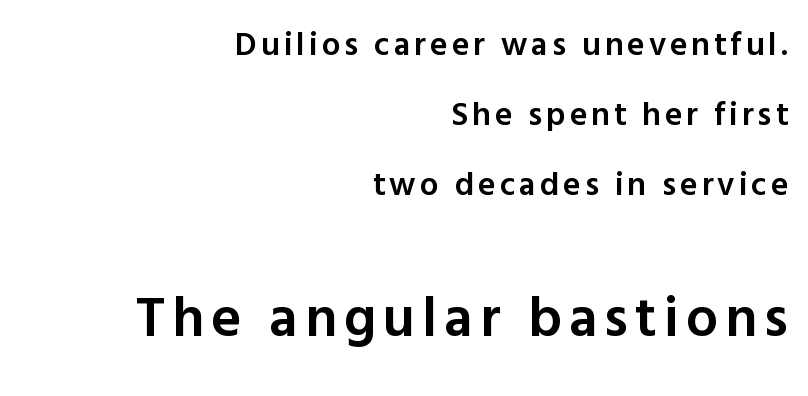
The space beneath each line is pristine and unruled. The block of text is sparse from top to bottom, with ample space between rows. Each glyph is drawn with semibold strokes, heavier than normal yet not fully bold. The face used here is proportionally spaced, like ordinary book or web type. Stroke terminals: plain, sans-serif.
